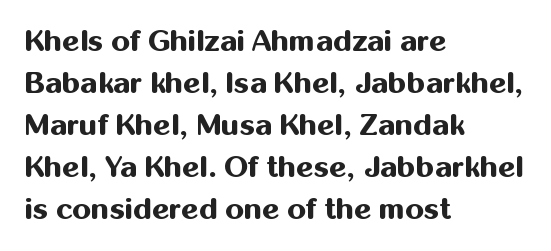
Q: Is the text bold? A: Yes.
Q: Is the text italic (slanted)? A: No, it is upright.
Q: Is the typeface a serif or a sans-serif typeface? A: Sans-serif.
Q: Is the text underlined? A: No.
Q: How is the paragraph aligned? A: Left-aligned.
Q: Is the spacing between letters normal or unusually wide? A: Normal.
Q: Is the spacing between lines tight, normal or loose? A: Normal.
Q: Width (condensed, normal, or wide)? A: Normal.
Q: Stroke contrast? A: Medium.
Q: x-height? A: Medium.
Q: Monospaced? A: No.
